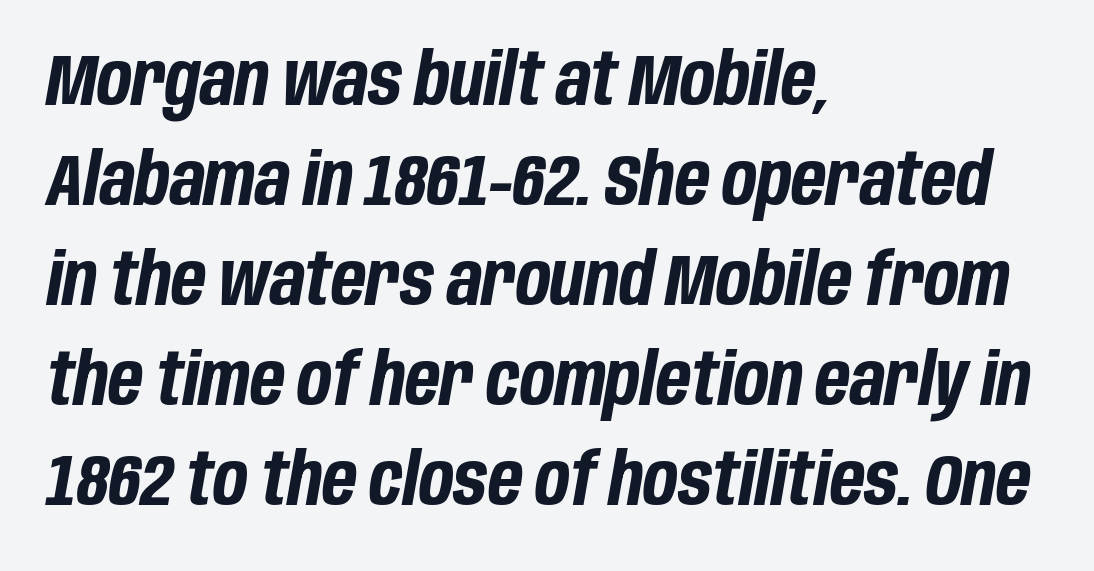
Q: Is the text bold? A: Yes.
Q: Is the text italic (slanted)? A: Yes, it leans right by about 10 degrees.
Q: Is the text underlined? A: No.
Q: How is the paragraph aligned? A: Left-aligned.
Q: Is the spacing between letters normal or unusually wide? A: Normal.
Q: Is the spacing between lines tight, normal or loose? A: Normal.
Q: Width (condensed, normal, or wide)? A: Condensed.
Q: Stroke contrast? A: Low.
Q: x-height? A: Large.
Q: Monospaced? A: No.
